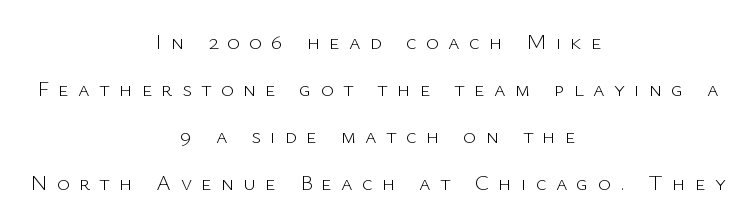
Q: Is the text bold? A: No.
Q: Is the text italic (slanted)? A: No, it is upright.
Q: Is the text underlined? A: No.
Q: How is the paragraph aligned? A: Centered.
Q: Is the spacing between letters normal or unusually wide? A: Unusually wide.
Q: Is the spacing between lines tight, normal or loose? A: Loose.
